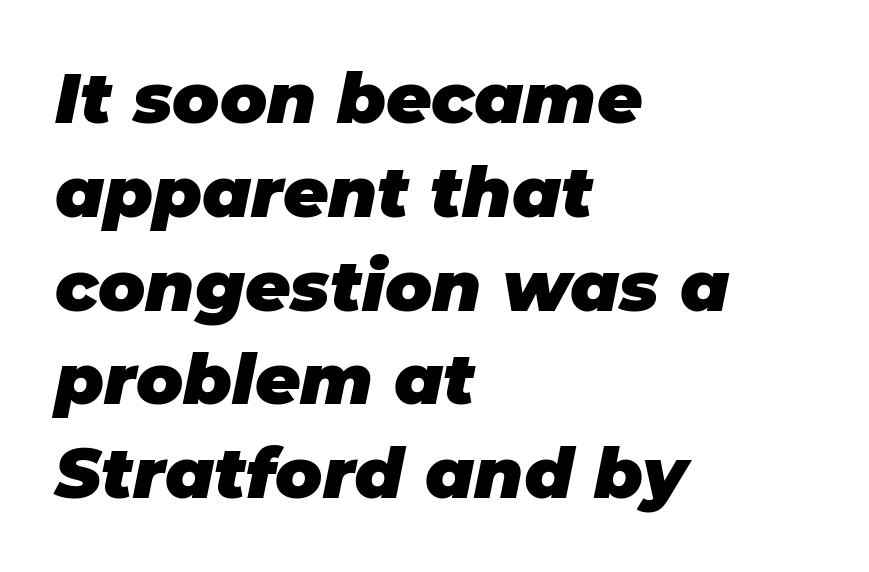
The image shows 70 px heavy type, italic (leaning right); set left-aligned, normal line spacing (1.34x), normal letter spacing, not underlined; low stroke contrast and a large x-height.
